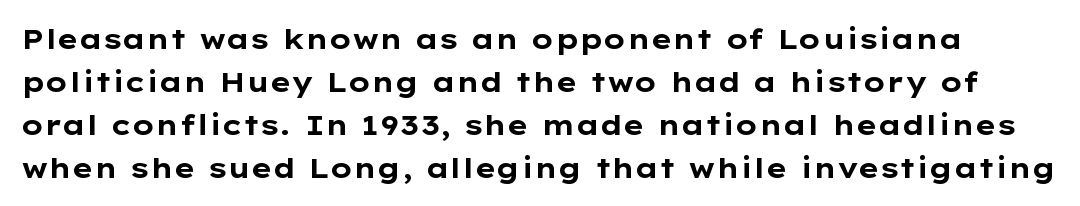
{"serif": "no", "italic": "no", "bold": "yes", "weight": "bold", "width": "wide", "stroke_contrast": "low", "x_height": "medium", "monospaced": "no", "underline": "no", "line_spacing": "normal", "line_spacing_ratio": 1.53, "letter_spacing": "normal", "letter_spacing_em": 0.0, "glyph_px": 28}
